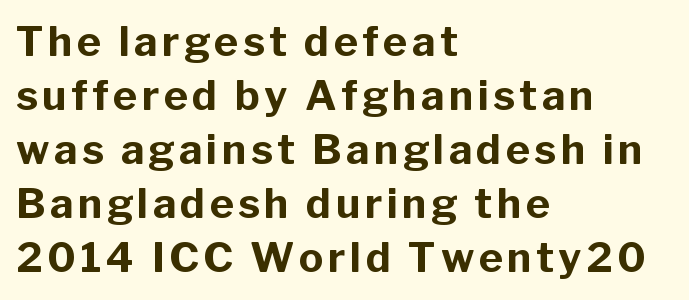
Each letter's strokes conclude bluntly, with no projecting serifs. The passage shown is typed in a proportional face where columns would drift. The paragraph shown leans on its left margin. Unmarked baselines from the first word to the last.
